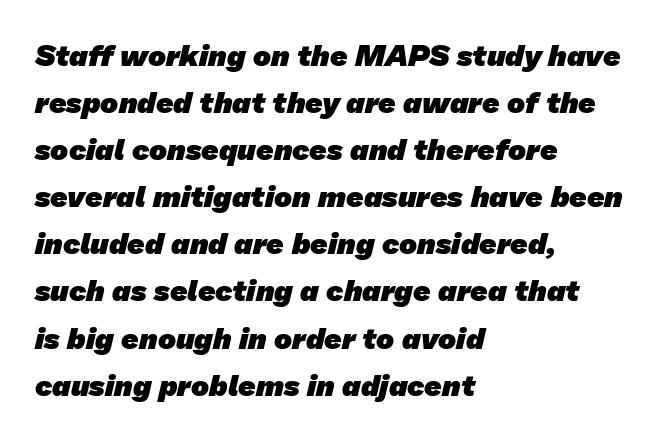
{"serif": "no", "bold": "yes", "weight": "heavy", "width": "normal", "stroke_contrast": "low", "x_height": "medium", "monospaced": "no", "underline": "no", "align": "left", "line_spacing": "normal", "line_spacing_ratio": 1.57, "letter_spacing": "normal", "letter_spacing_em": 0.0, "glyph_px": 30}
